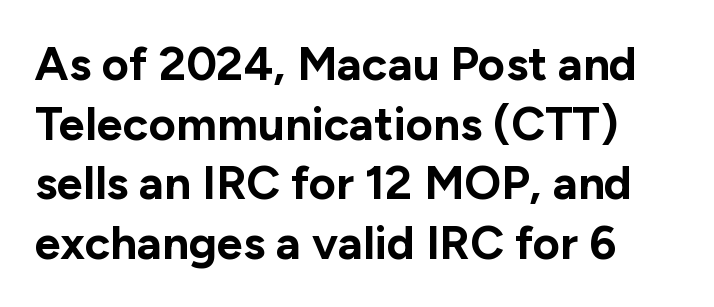
Vertical spacing — default. The tracking reads as untouched default to a designer's eye. The area under the type is left untouched. Stroke thickness is high; the sample reads as a true bold. The lettering stays uniformly vertical, giving the passage a roman look.
